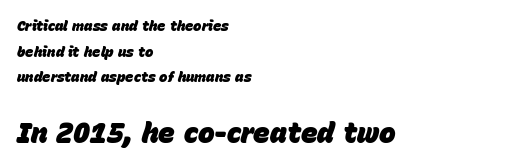
Q: Is the text bold? A: Yes.
Q: Is the text italic (slanted)? A: Yes, it leans right by about 15 degrees.
Q: Is the text underlined? A: No.
Q: How is the paragraph aligned? A: Left-aligned.
Q: Is the spacing between letters normal or unusually wide? A: Normal.
Q: Which block of text is set in a larger size, the first (top) or the second (bottom)? A: The second (bottom) one.
Q: Width (condensed, normal, or wide)? A: Normal.
Q: Stroke contrast? A: Low.
Q: x-height? A: Large.
Q: Monospaced? A: No.
